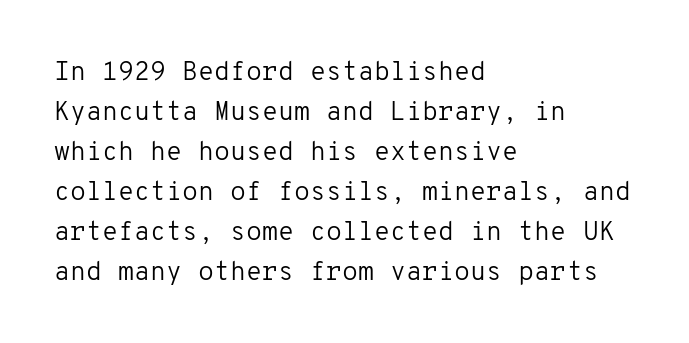
{"italic": "no", "bold": "no", "underline": "no", "align": "left", "line_spacing": "normal", "line_spacing_ratio": 1.54, "letter_spacing": "normal", "letter_spacing_em": 0.0, "glyph_px": 26}
